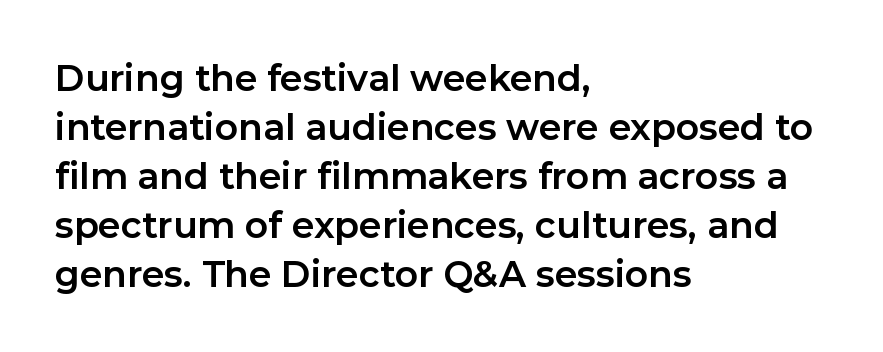
Q: Is the text bold? A: Yes.
Q: Is the text italic (slanted)? A: No, it is upright.
Q: Is the typeface a serif or a sans-serif typeface? A: Sans-serif.
Q: Is the text underlined? A: No.
Q: How is the paragraph aligned? A: Left-aligned.
Q: Is the spacing between letters normal or unusually wide? A: Normal.
Q: Is the spacing between lines tight, normal or loose? A: Normal.
Q: Width (condensed, normal, or wide)? A: Normal.
Q: Stroke contrast? A: Low.
Q: x-height? A: Medium.
Q: Monospaced? A: No.
